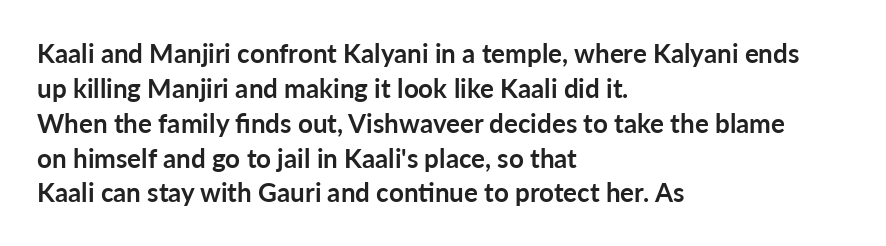
The baseline area is clear. The lines in this sample share a left origin and differ only in where they stop. The type is set solid horizontally, with unmodified tracking. Compared with typical paragraphs, the rows here are spaced about the same. Thick stems and heavy bowls — unmistakably bold. Ascenders rise straight up at ninety degrees.
